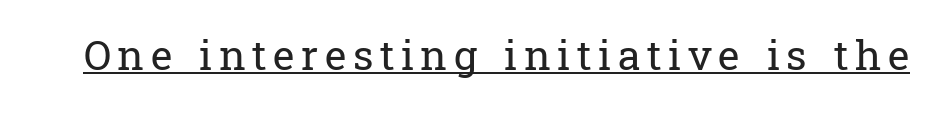
Q: Is the text bold? A: No.
Q: Is the text italic (slanted)? A: No, it is upright.
Q: Is the typeface a serif or a sans-serif typeface? A: Serif.
Q: Is the text underlined? A: Yes.
Q: Width (condensed, normal, or wide)? A: Normal.
Q: Stroke contrast? A: Low.
Q: x-height? A: Medium.
Q: Monospaced? A: No.
